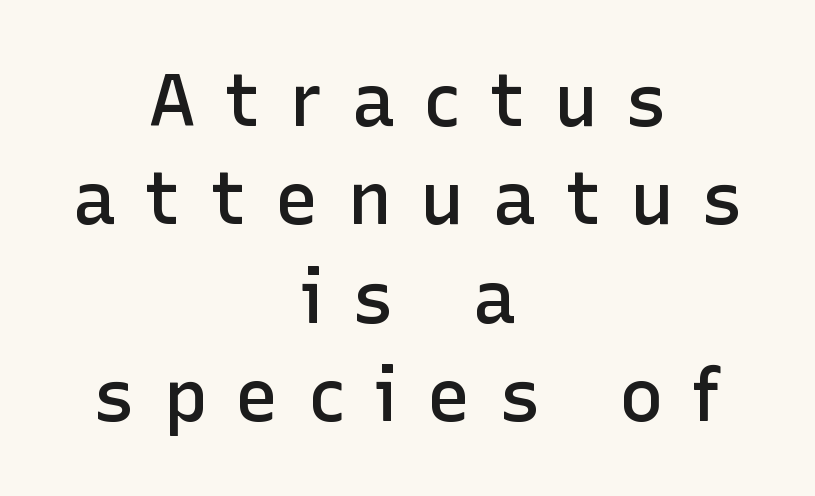
The image shows 74 px semibold sans-serif type, upright; set centered, normal line spacing (1.33x), unusually wide letter spacing (+0.38 em), not underlined; low stroke contrast and a medium x-height.
